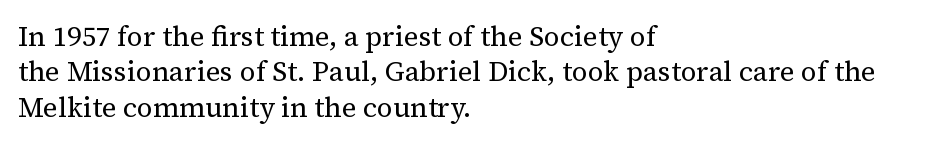
The image shows 28 px regular-weight serif type, upright; set left-aligned, normal line spacing (1.26x), normal letter spacing, not underlined; medium stroke contrast and a medium x-height.
